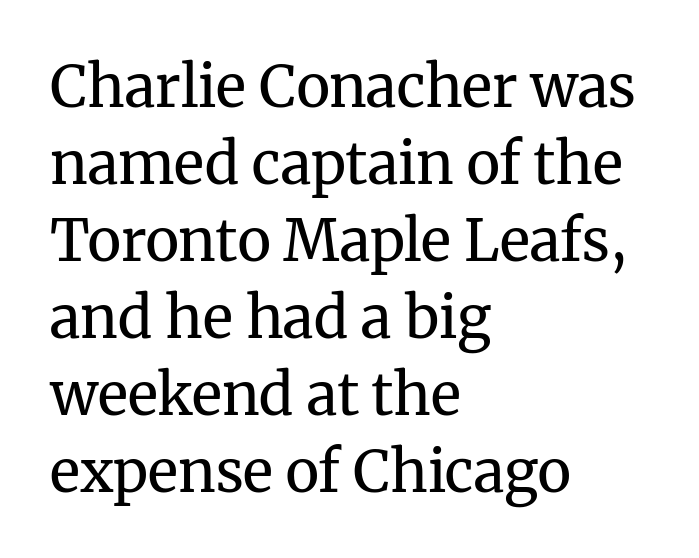
Q: Is the text bold? A: No.
Q: Is the text italic (slanted)? A: No, it is upright.
Q: Is the typeface a serif or a sans-serif typeface? A: Serif.
Q: Is the text underlined? A: No.
Q: How is the paragraph aligned? A: Left-aligned.
Q: Is the spacing between letters normal or unusually wide? A: Normal.
Q: Is the spacing between lines tight, normal or loose? A: Normal.
Q: Width (condensed, normal, or wide)? A: Normal.
Q: Stroke contrast? A: Medium.
Q: x-height? A: Medium.
Q: Monospaced? A: No.
